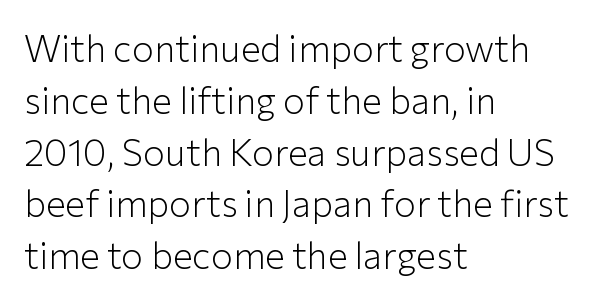
Q: Is the text bold? A: No.
Q: Is the text italic (slanted)? A: No, it is upright.
Q: Is the typeface a serif or a sans-serif typeface? A: Sans-serif.
Q: Is the text underlined? A: No.
Q: How is the paragraph aligned? A: Left-aligned.
Q: Is the spacing between letters normal or unusually wide? A: Normal.
Q: Is the spacing between lines tight, normal or loose? A: Normal.
Q: Width (condensed, normal, or wide)? A: Normal.
Q: Stroke contrast? A: Low.
Q: x-height? A: Medium.
Q: Monospaced? A: No.
